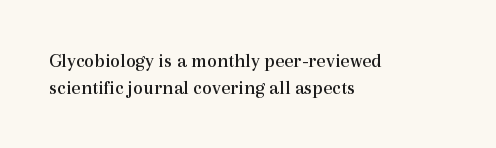
The image shows 20 px text type, upright; set left-aligned, normal line spacing (1.35x), normal letter spacing, not underlined.
